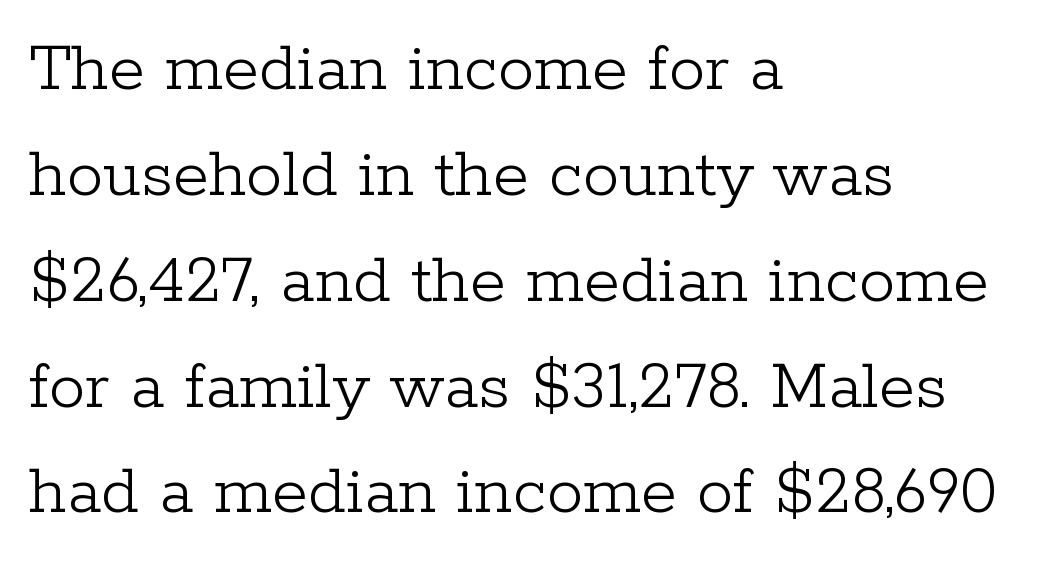
{"serif": "yes", "italic": "no", "bold": "no", "weight": "light", "width": "normal", "stroke_contrast": "low", "x_height": "medium", "monospaced": "no", "underline": "no", "align": "left", "line_spacing": "normal", "line_spacing_ratio": 1.45, "letter_spacing": "normal", "letter_spacing_em": 0.0, "glyph_px": 73}
